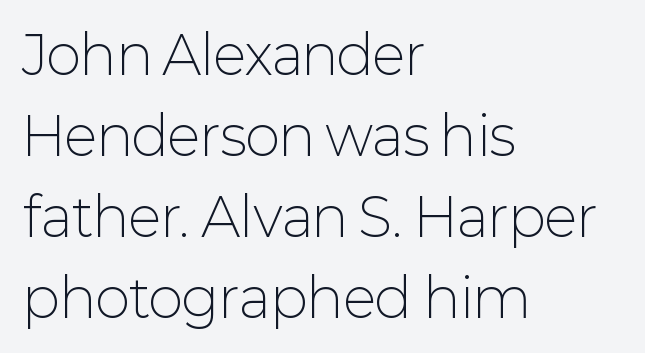
The image shows 53 px light sans-serif type, upright; set left-aligned, normal line spacing (1.53x), normal letter spacing, not underlined; low stroke contrast and a medium x-height.
